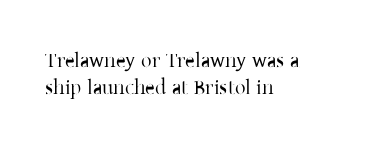
{"italic": "no", "underline": "no", "align": "left", "line_spacing": "normal", "line_spacing_ratio": 1.27, "letter_spacing": "normal", "letter_spacing_em": 0.0, "glyph_px": 21}
